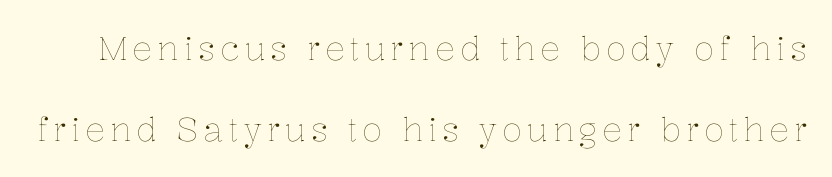
The lettering stays uniformly vertical, giving the passage a roman look. Whoever set this chose breathing room over compactness in the vertical rhythm. The passage shown is not underscored anywhere. Looks like regular typesetting: each glyph gets only the width it needs. No chunkiness to these letters — they're not bold.
